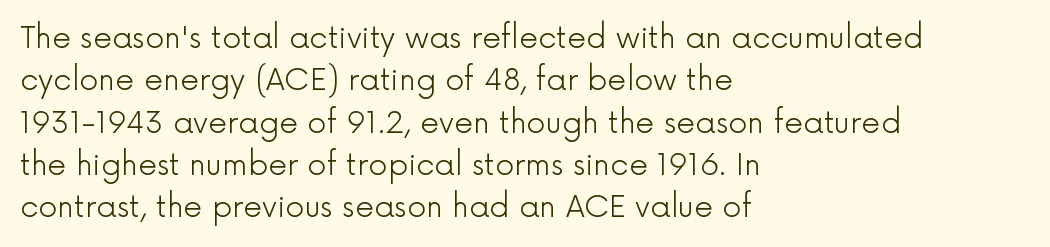
Letters rest on an invisible, unmarked baseline. Each stroke keeps to a modest, everyday thickness or less. This sample is left-justified, so line endings fall wherever the words run out. Grotesque or geometric, the face here clearly has no serifs. Characters remain perfectly vertical along every line.
